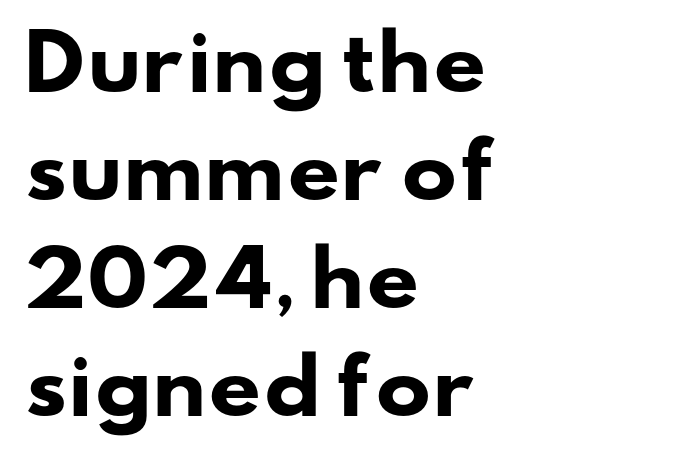
Examine the stroke ends and you'll find no serifs. The line-height multiplier appears to be the usual default. Horizontally, the lines are justified to the leading edge only. Do the characters align in a grid? No, the font is proportional. Letters rest on an invisible, unmarked baseline. A full-strength bold gives these letters their thick strokes.
